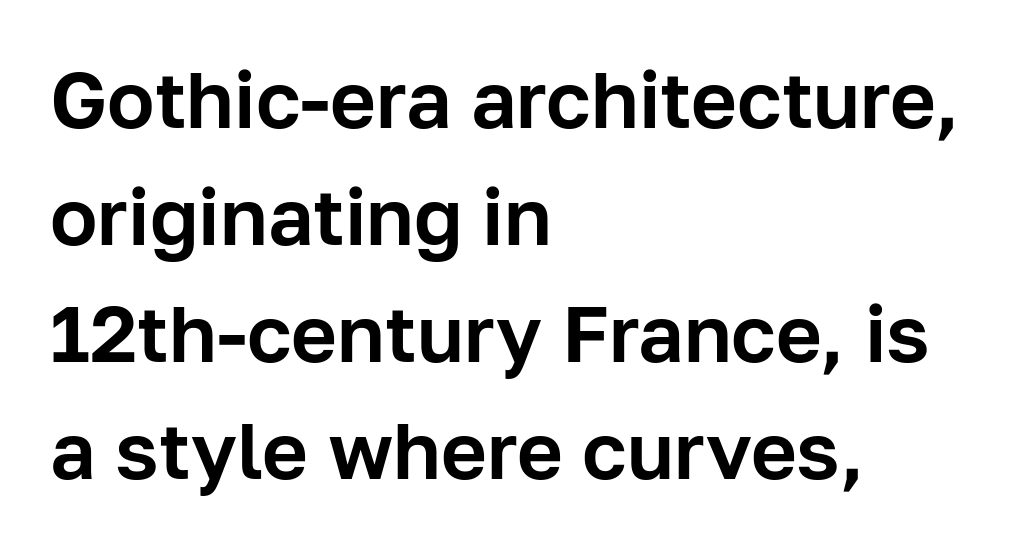
{"serif": "no", "italic": "no", "width": "normal", "stroke_contrast": "low", "x_height": "medium", "monospaced": "no", "underline": "no", "align": "left", "line_spacing": "normal", "line_spacing_ratio": 1.48, "letter_spacing": "normal", "letter_spacing_em": 0.0, "glyph_px": 79}
